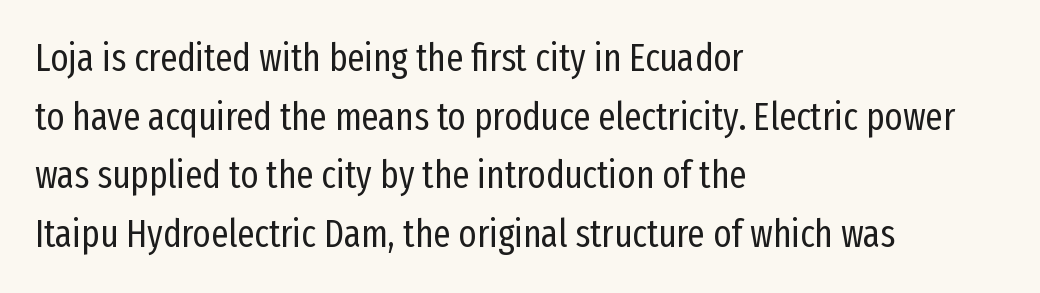
Q: Is the text bold? A: No.
Q: Is the text italic (slanted)? A: No, it is upright.
Q: Is the typeface a serif or a sans-serif typeface? A: Sans-serif.
Q: Is the text underlined? A: No.
Q: How is the paragraph aligned? A: Left-aligned.
Q: Is the spacing between letters normal or unusually wide? A: Normal.
Q: Is the spacing between lines tight, normal or loose? A: Normal.
Q: Width (condensed, normal, or wide)? A: Condensed.
Q: Stroke contrast? A: Low.
Q: x-height? A: Medium.
Q: Monospaced? A: No.
